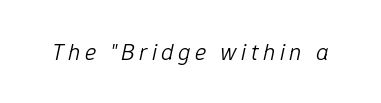
Q: Is the text bold? A: No.
Q: Is the text italic (slanted)? A: Yes, it leans right by about 12 degrees.
Q: Is the text underlined? A: No.
